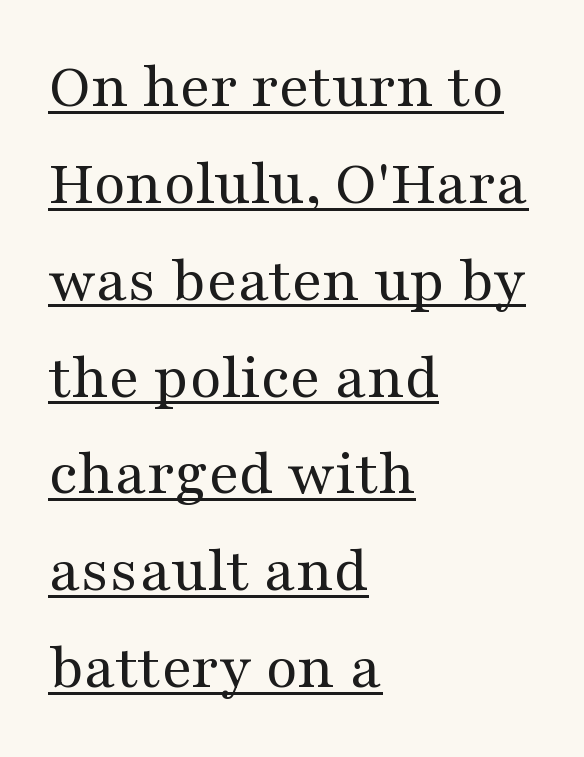
Spacing verdict: proportional, widths tailored to each character. Ascenders rise straight up at ninety degrees. One-word summary of the alignment: left. Regular leading. The sample's only ornament is a line tracing under the words. Nothing heavy about these letters — not bold at all.
